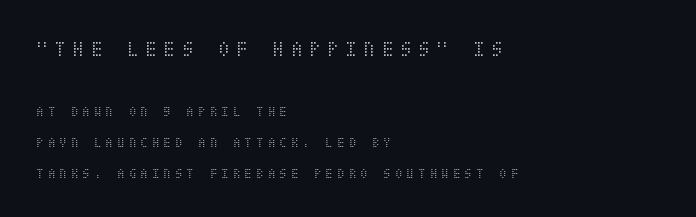
Between one letter and the next there's a generous, obvious gap. Ordinary non-slanted type is in use. Descenders are the only things crossing below the line. The lines in this sample share a left origin and differ only in where they stop. Size contrast runs from large at the top to small at the bottom. No chunkiness to these letters — they're not bold.
